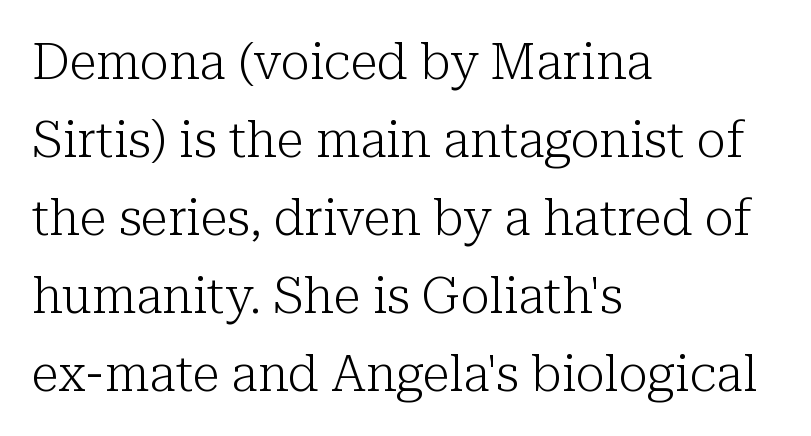
Ordinary non-slanted type is in use. Looks like regular typesetting: each glyph gets only the width it needs. Is the letter spacing exaggerated? No — it looks like the ordinary default. Only glyphs here, with clear space below each row.
